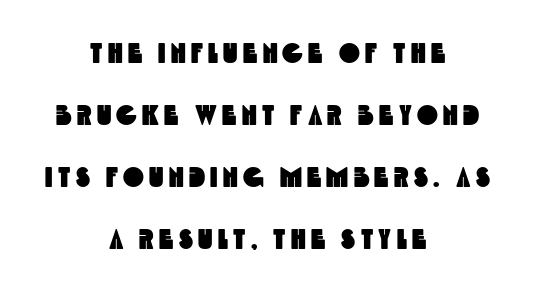
Q: Is the typeface a serif or a sans-serif typeface? A: Sans-serif.
Q: Is the text underlined? A: No.
Q: How is the paragraph aligned? A: Centered.
Q: Is the spacing between lines tight, normal or loose? A: Loose.
Q: Width (condensed, normal, or wide)? A: Condensed.
Q: x-height? A: Large.
Q: Monospaced? A: No.
